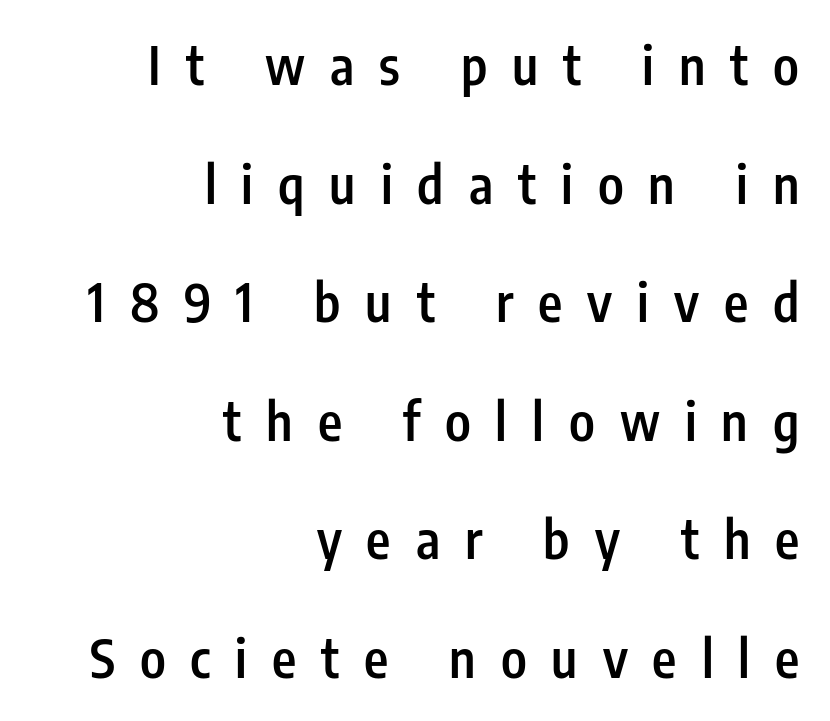
Q: Is the text bold? A: Semi-bold.
Q: Is the text italic (slanted)? A: No, it is upright.
Q: Is the typeface a serif or a sans-serif typeface? A: Sans-serif.
Q: Is the text underlined? A: No.
Q: How is the paragraph aligned? A: Right-aligned.
Q: Is the spacing between letters normal or unusually wide? A: Unusually wide.
Q: Is the spacing between lines tight, normal or loose? A: Loose.
Q: Width (condensed, normal, or wide)? A: Condensed.
Q: Stroke contrast? A: Low.
Q: x-height? A: Medium.
Q: Monospaced? A: No.
